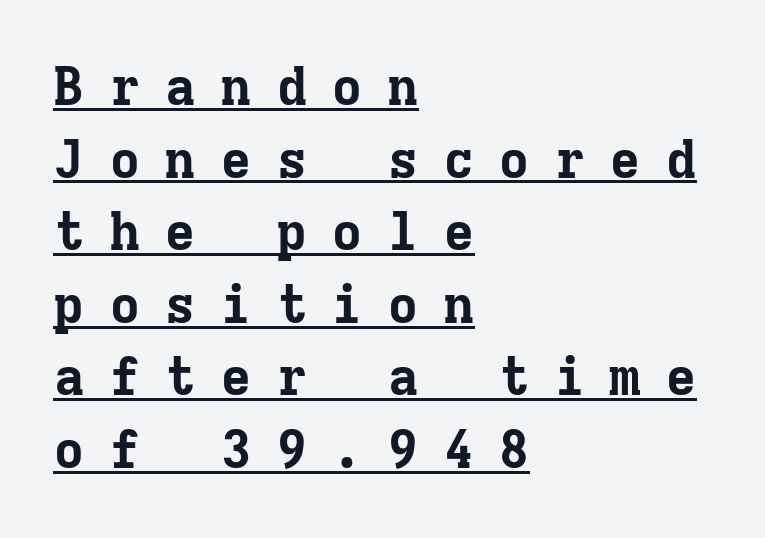
Q: Is the text bold? A: Yes.
Q: Is the text italic (slanted)? A: No, it is upright.
Q: Is the typeface a serif or a sans-serif typeface? A: Serif.
Q: Is the text underlined? A: Yes.
Q: How is the paragraph aligned? A: Left-aligned.
Q: Is the spacing between letters normal or unusually wide? A: Unusually wide.
Q: Is the spacing between lines tight, normal or loose? A: Normal.
Q: Width (condensed, normal, or wide)? A: Normal.
Q: Stroke contrast? A: Low.
Q: x-height? A: Medium.
Q: Monospaced? A: Yes.
